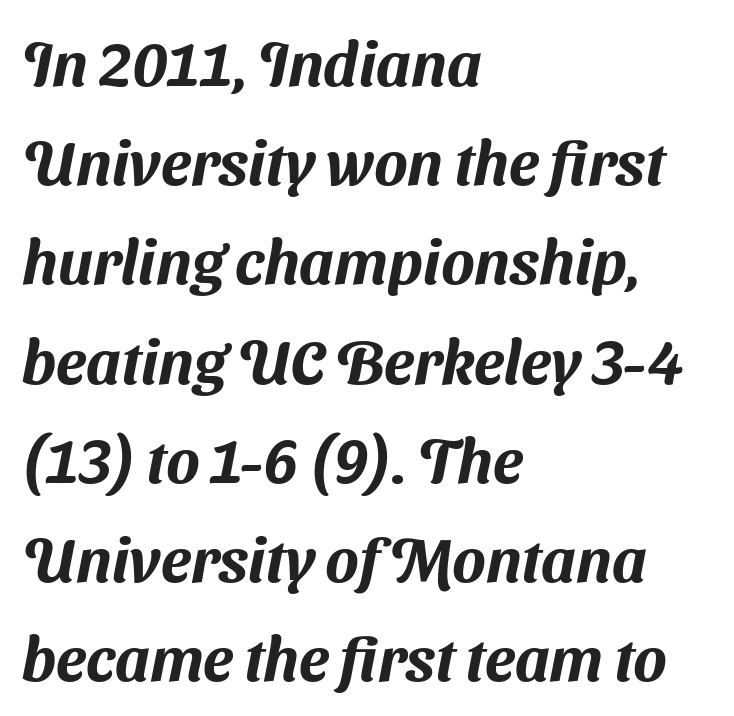
The image shows 62 px sans-serif type; set left-aligned, normal line spacing (1.6x), normal letter spacing, not underlined; medium stroke contrast and a medium x-height.
